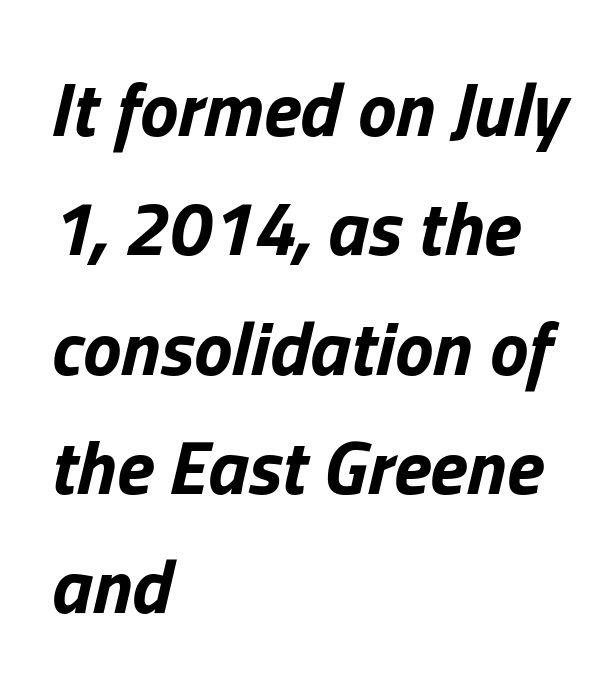
This is oblique type, the kind used for emphasis or titles. The rendering uses natural spacing where letterforms have individual widths. The text block is weighted toward the left margin, trailing off unevenly rightward. The foot of each line stays bare and open. Default kerning and tracking; the words read as compact shapes. The typesetting leans heavy: a genuine bold.
